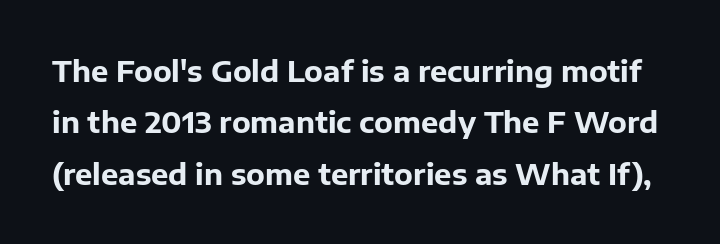
{"serif": "no", "italic": "no", "bold": "yes", "weight": "bold", "width": "normal", "stroke_contrast": "low", "x_height": "medium", "monospaced": "no", "underline": "no", "line_spacing_ratio": 1.77, "letter_spacing": "normal", "letter_spacing_em": 0.0, "glyph_px": 29}
